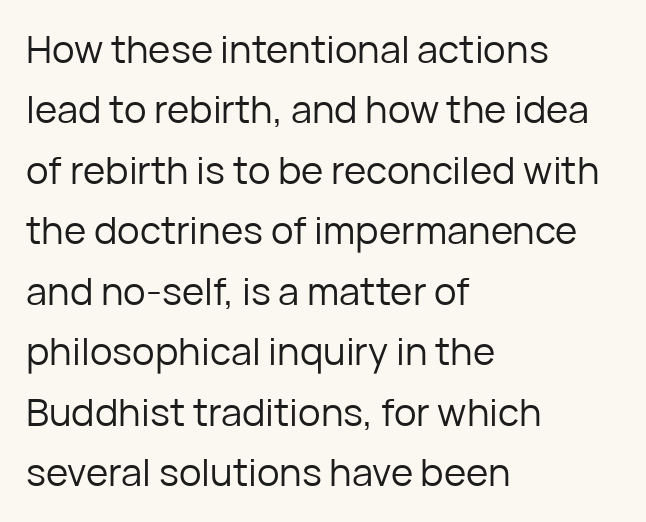
The image shows 38 px regular-weight sans-serif type, upright; set left-aligned, normal line spacing (1.59x), normal letter spacing, not underlined; low stroke contrast and a medium x-height.
